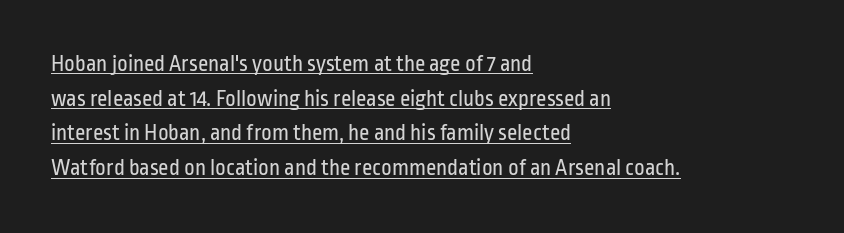
{"italic": "no", "bold": "no", "underline": "yes", "align": "left", "line_spacing": "normal", "line_spacing_ratio": 1.51, "letter_spacing": "normal", "letter_spacing_em": 0.0, "glyph_px": 23}
